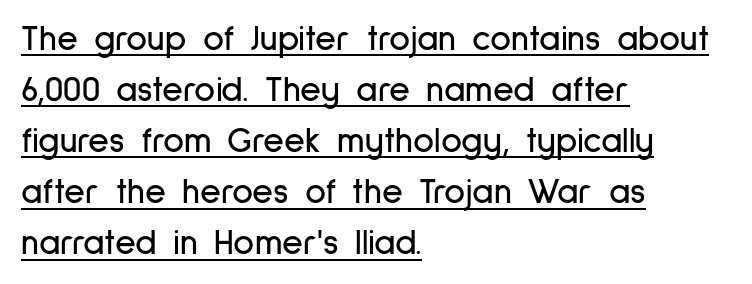
The image shows 36 px condensed sans-serif type, upright; set left-aligned, normal line spacing (1.42x), normal letter spacing, underlined; low stroke contrast and a medium x-height.
